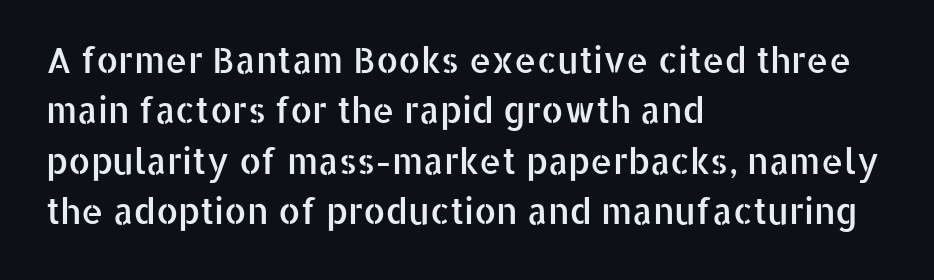
Vertical strokes here are truly vertical. The space between consecutive lines is moderate. The compositor pushed each line to the left boundary. The glyphs in this specimen are sans serif. The foot of each line stays bare and open. What stands out about the letter spacing? Nothing — it is the standard amount.
